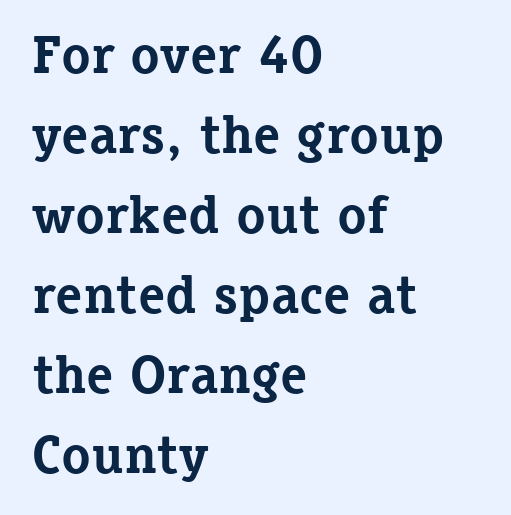
The image shows 54 px bold serif type, upright; set left-aligned, normal line spacing (1.48x), normal letter spacing, not underlined; low stroke contrast and a medium x-height.
